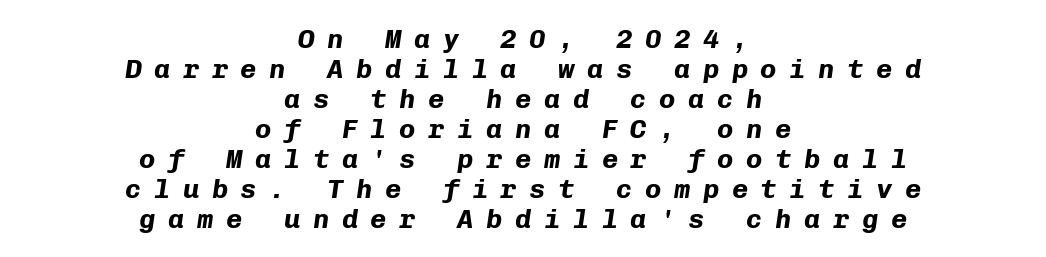
{"italic": "yes", "lean": "right", "slant_degrees": 8, "bold": "yes", "underline": "no", "align": "center", "line_spacing": "tight", "line_spacing_ratio": 1.11, "letter_spacing": "wide", "letter_spacing_em": 0.47, "glyph_px": 27}
